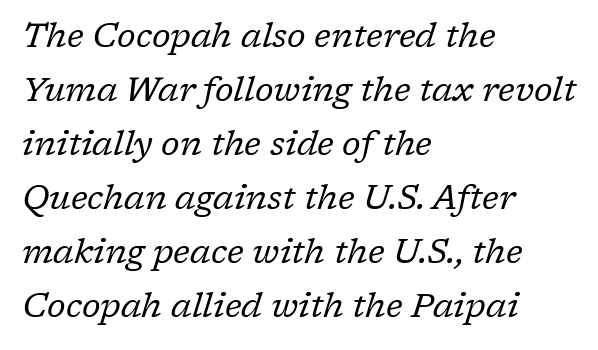
Slanted lettering throughout. Normally led — the rows are evenly, conventionally spaced. Do the characters align in a grid? No, the font is proportional. Nobody drew a line under any word here. The letterforms sit at book weight or below.
